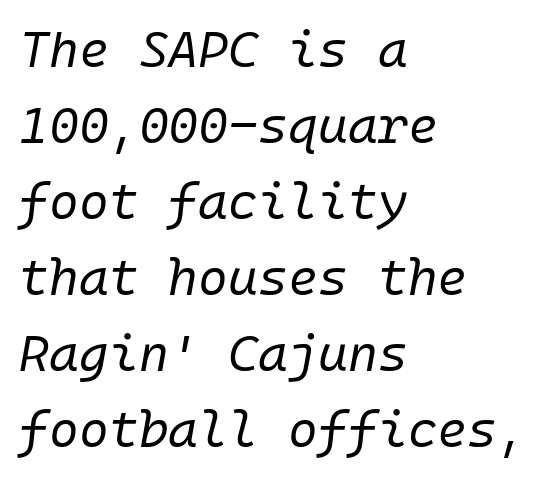
The image shows 51 px regular-weight type, italic (leaning right); set left-aligned, normal line spacing (1.49x), normal letter spacing, not underlined; low stroke contrast and a medium x-height.
